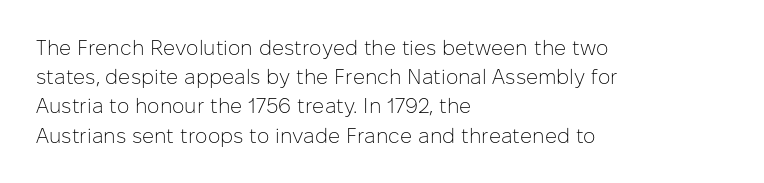
Q: Is the text bold? A: No.
Q: Is the text italic (slanted)? A: No, it is upright.
Q: Is the text underlined? A: No.
Q: How is the paragraph aligned? A: Left-aligned.
Q: Is the spacing between letters normal or unusually wide? A: Normal.
Q: Is the spacing between lines tight, normal or loose? A: Normal.
